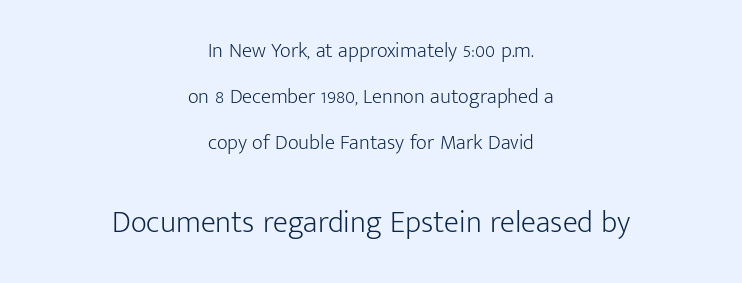
The image shows 31 px light sans-serif type, upright; set centered, loose line spacing (2.2x), normal letter spacing, not underlined; the second (bottom) block is 1.48x larger; low stroke contrast and a medium x-height.
